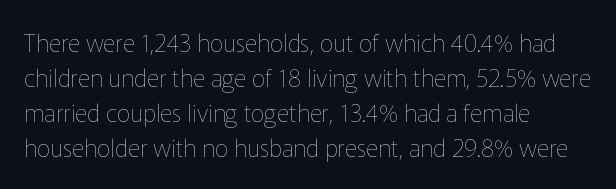
The image shows 24 px text type, upright; set left-aligned, normal line spacing (1.46x), normal letter spacing, not underlined.
